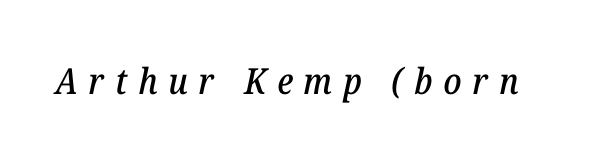
The image shows 36 px serif type, italic (leaning right); set unusually wide letter spacing (+0.3 em), not underlined; low stroke contrast and a medium x-height.
